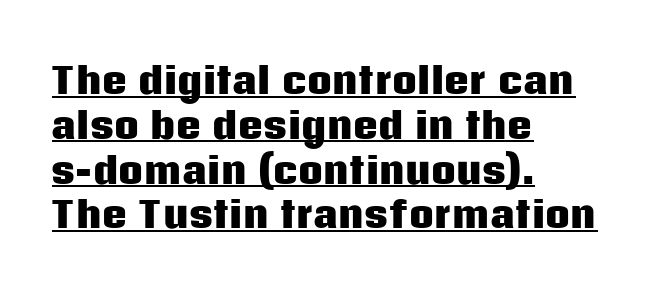
The image shows 35 px heavy sans-serif type, upright; set left-aligned, normal line spacing (1.28x), normal letter spacing, underlined; low stroke contrast and a large x-height.
